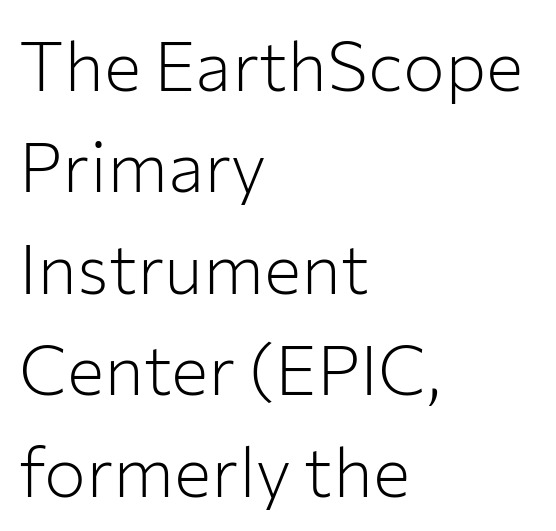
The image shows 70 px light sans-serif type, upright; set left-aligned, normal line spacing (1.45x), normal letter spacing, not underlined; low stroke contrast and a medium x-height.
